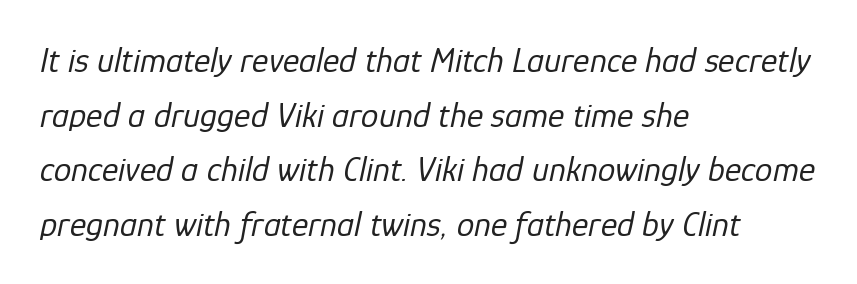
Q: Is the text bold? A: No.
Q: Is the text italic (slanted)? A: Yes, it leans right by about 12 degrees.
Q: Is the text underlined? A: No.
Q: How is the paragraph aligned? A: Left-aligned.
Q: Is the spacing between letters normal or unusually wide? A: Normal.
Q: Is the spacing between lines tight, normal or loose? A: Normal.
Q: Width (condensed, normal, or wide)? A: Normal.
Q: Stroke contrast? A: Low.
Q: x-height? A: Medium.
Q: Monospaced? A: No.
